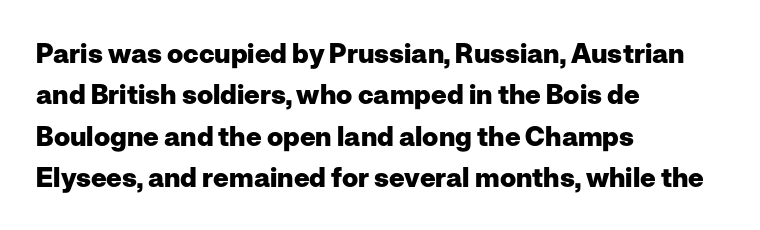
This block has exactly the height ordinary leading produces. The letterforms sit shoulder to shoulder at normal distance. On the weight axis this lands at bold, roughly 700. Line beginnings align vertically; line endings do not. A roman cut, with each character standing at attention.
